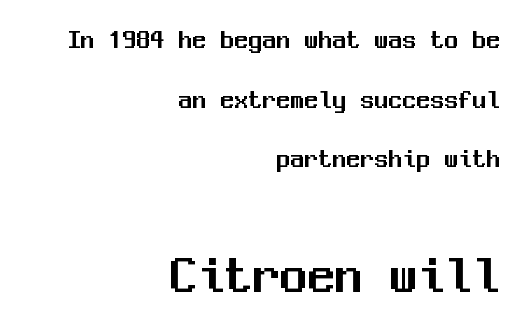
Each letter, wide or thin by design, is forced into the same width here. Does the bottom block carry the larger type? Yes, it does. The rag falls on the left side of this text block. The gaps between neighbouring characters are ordinary and unremarkable.
